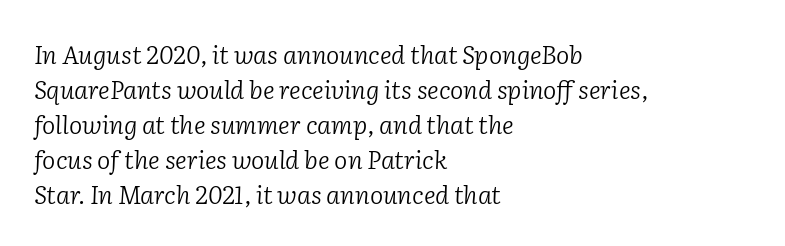
Q: Is the text bold? A: No.
Q: Is the text italic (slanted)? A: Yes, it leans right by about 2 degrees.
Q: Is the text underlined? A: No.
Q: How is the paragraph aligned? A: Left-aligned.
Q: Is the spacing between letters normal or unusually wide? A: Normal.
Q: Is the spacing between lines tight, normal or loose? A: Normal.
